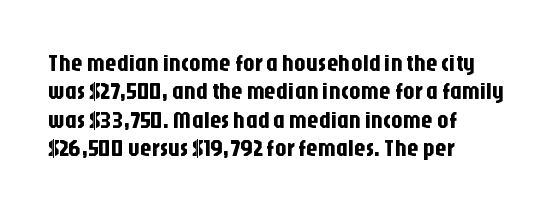
The image shows 23 px text type, upright; set left-aligned, line spacing 1.23x, normal letter spacing, not underlined.
